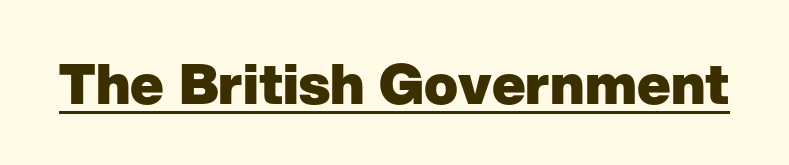
You'd pick this weight for a headline — it's a proper bold. What decoration does the sample have? An underline. What kind of face is this? One without serifs — a sans. How are the letters spaced? Ordinarily, with no added tracking.
